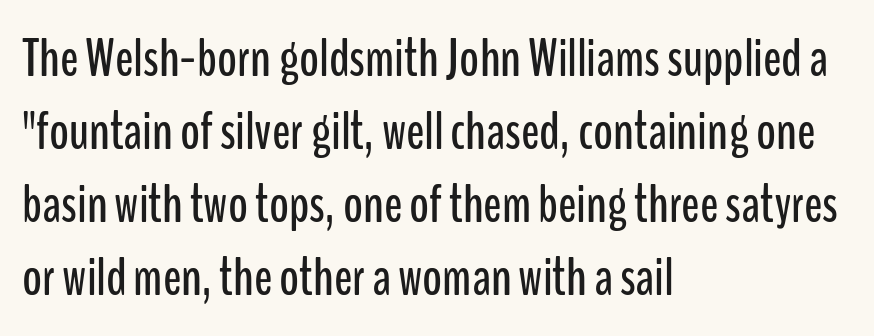
The image shows 54 px condensed sans-serif type, upright; set left-aligned, normal line spacing (1.35x), normal letter spacing, not underlined; low stroke contrast and a medium x-height.
